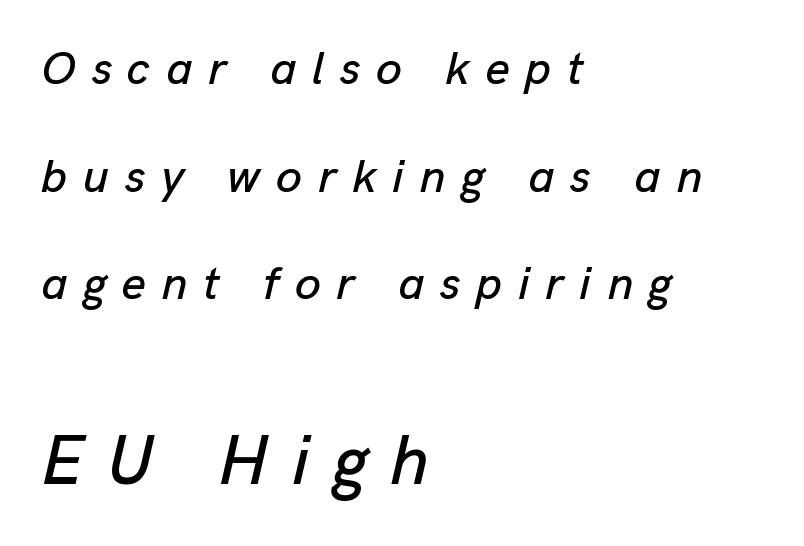
{"italic": "yes", "lean": "right", "slant_degrees": 13, "width": "normal", "stroke_contrast": "low", "x_height": "medium", "monospaced": "no", "underline": "no", "align": "left", "line_spacing": "loose", "line_spacing_ratio": 2.29, "letter_spacing": "wide", "letter_spacing_em": 0.33, "larger_block": "second", "size_ratio": 1.49, "glyph_px": 70}
